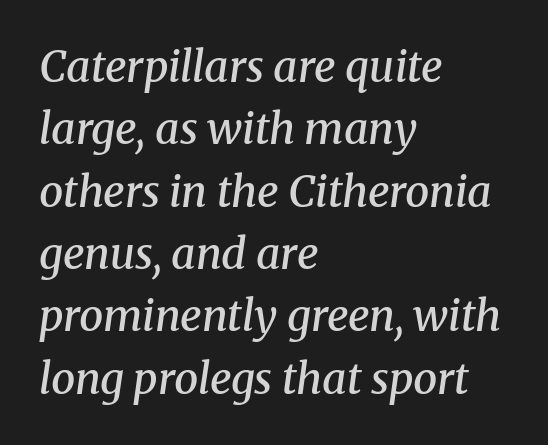
The image shows 43 px semibold serif type, italic (leaning right); set left-aligned, normal line spacing (1.45x), normal letter spacing, not underlined; medium stroke contrast and a medium x-height.
